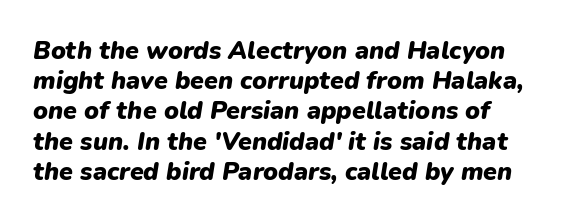
Q: Is the text bold? A: Yes.
Q: Is the text italic (slanted)? A: Yes, it leans right by about 9 degrees.
Q: Is the text underlined? A: No.
Q: Is the spacing between letters normal or unusually wide? A: Normal.
